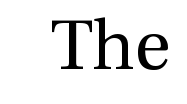
The image shows 69 px regular-weight serif type, upright; set normal letter spacing, not underlined; a medium x-height.
